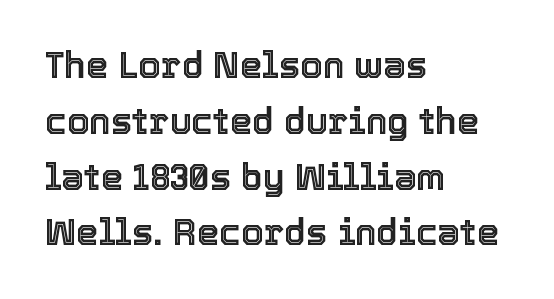
The image shows 36 px text type, upright; set left-aligned, normal line spacing (1.55x), normal letter spacing, not underlined; a medium x-height.
